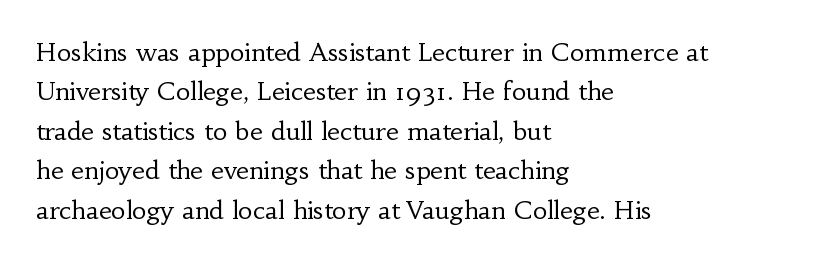
{"italic": "no", "bold": "no", "underline": "no", "align": "left", "line_spacing": "normal", "line_spacing_ratio": 1.58, "letter_spacing": "normal", "letter_spacing_em": 0.0, "glyph_px": 25}
